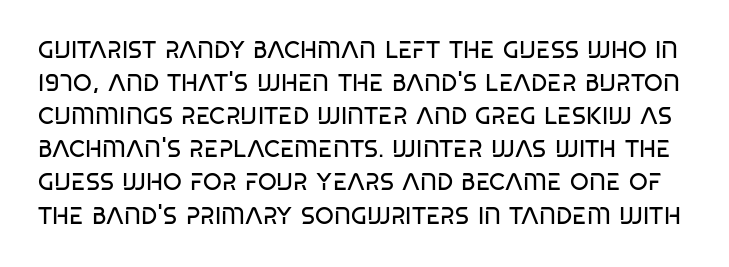
{"bold": "no", "underline": "no", "line_spacing": "normal", "line_spacing_ratio": 1.38, "letter_spacing": "normal", "letter_spacing_em": 0.0, "glyph_px": 24}
